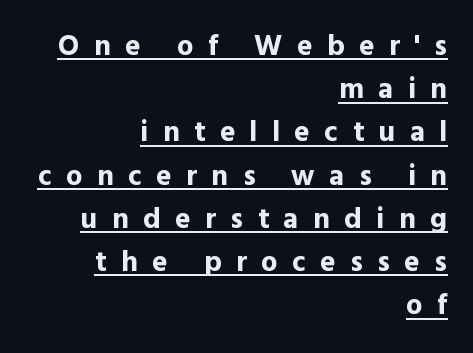
The image shows 29 px bold sans-serif type, upright; set right-aligned, normal line spacing (1.49x), unusually wide letter spacing (+0.5 em), underlined; a medium x-height.
